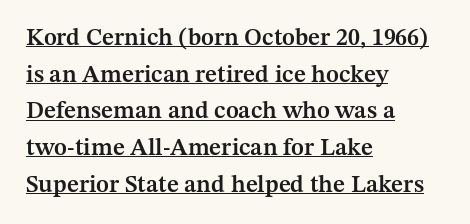
Q: Is the text bold? A: Semi-bold.
Q: Is the text italic (slanted)? A: No, it is upright.
Q: Is the text underlined? A: Yes.
Q: How is the paragraph aligned? A: Left-aligned.
Q: Is the spacing between letters normal or unusually wide? A: Normal.
Q: Is the spacing between lines tight, normal or loose? A: Normal.
